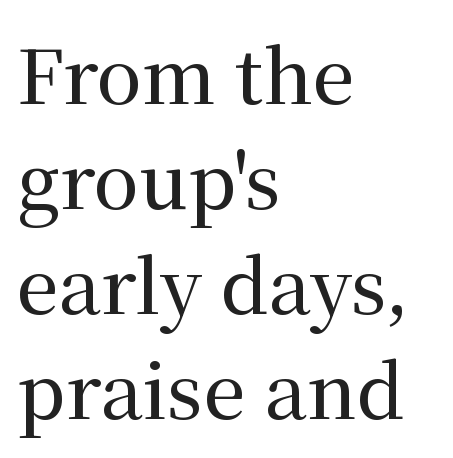
{"serif": "yes", "italic": "no", "width": "normal", "stroke_contrast": "medium", "x_height": "medium", "monospaced": "no", "underline": "no", "align": "left", "line_spacing": "normal", "line_spacing_ratio": 1.4, "letter_spacing": "normal", "letter_spacing_em": 0.0, "glyph_px": 75}
